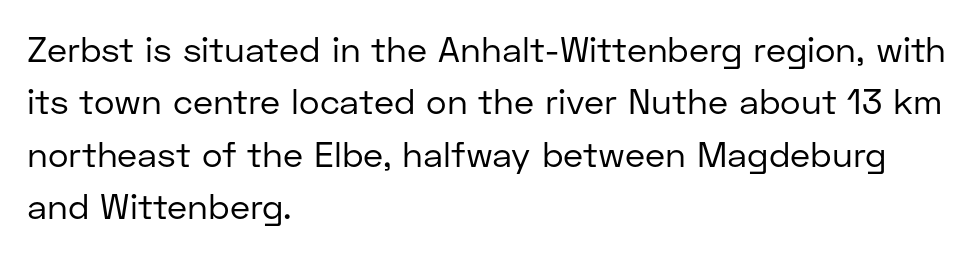
Q: Is the text bold? A: No.
Q: Is the text italic (slanted)? A: No, it is upright.
Q: Is the typeface a serif or a sans-serif typeface? A: Sans-serif.
Q: Is the text underlined? A: No.
Q: How is the paragraph aligned? A: Left-aligned.
Q: Is the spacing between letters normal or unusually wide? A: Normal.
Q: Is the spacing between lines tight, normal or loose? A: Normal.
Q: Width (condensed, normal, or wide)? A: Normal.
Q: Stroke contrast? A: Low.
Q: x-height? A: Medium.
Q: Monospaced? A: No.
